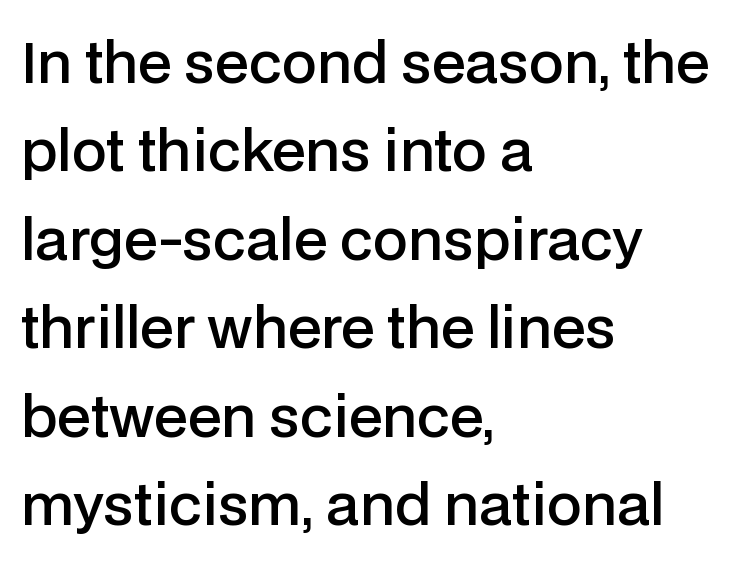
{"serif": "no", "italic": "no", "bold": "semi", "weight": "semibold", "width": "normal", "stroke_contrast": "low", "x_height": "medium", "monospaced": "no", "underline": "no", "align": "left", "line_spacing": "normal", "line_spacing_ratio": 1.58, "letter_spacing": "normal", "letter_spacing_em": 0.0, "glyph_px": 56}
